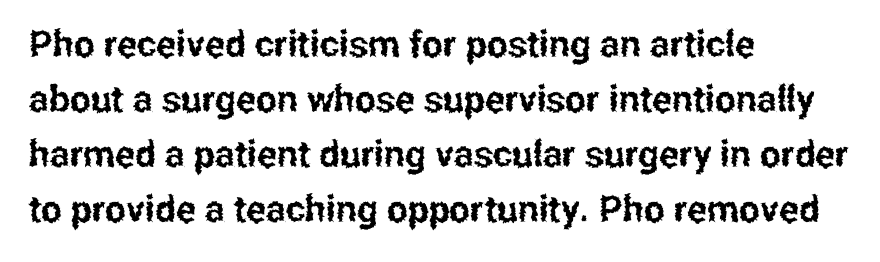
Q: Is the text italic (slanted)? A: No, it is upright.
Q: Is the typeface a serif or a sans-serif typeface? A: Sans-serif.
Q: Is the text underlined? A: No.
Q: How is the paragraph aligned? A: Left-aligned.
Q: Is the spacing between letters normal or unusually wide? A: Normal.
Q: Is the spacing between lines tight, normal or loose? A: Normal.
Q: Width (condensed, normal, or wide)? A: Condensed.
Q: Stroke contrast? A: Low.
Q: x-height? A: Medium.
Q: Monospaced? A: No.
